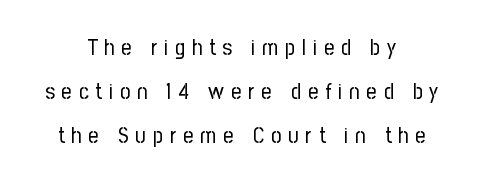
A typesetter would mark this as roman, not italic. The letters are spread apart with noticeably loose tracking. Is the stroke heavy? The answer is a plain regular-or-lighter. The lines in this sample share a center point and differ in where they start and stop. Each row of text sits above clean, open space.
